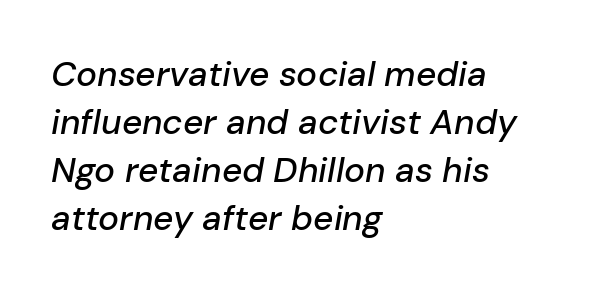
{"italic": "yes", "lean": "right", "slant_degrees": 10, "width": "normal", "stroke_contrast": "low", "x_height": "medium", "monospaced": "no", "underline": "no", "align": "left", "line_spacing": "normal", "line_spacing_ratio": 1.37, "letter_spacing": "normal", "letter_spacing_em": 0.0, "glyph_px": 35}
